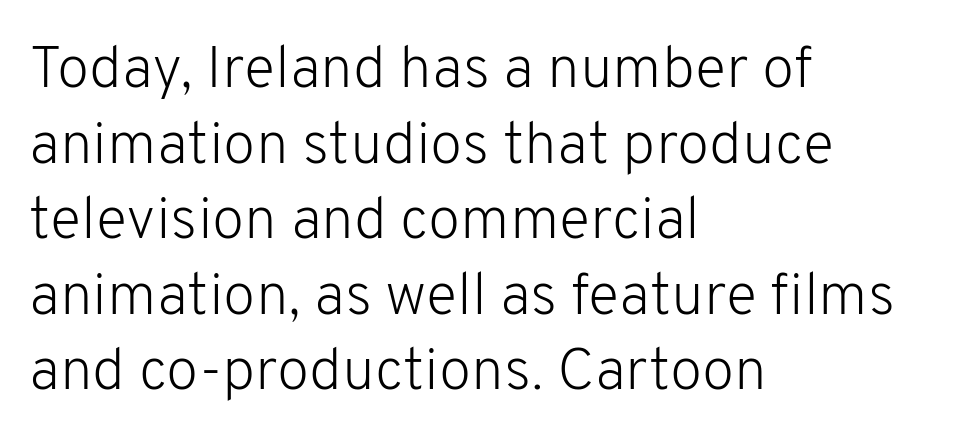
The passage shown is not underscored anywhere. These lines are composed in type without serifs. Honestly, the letter spacing is just normal — you wouldn't notice it. Unlike italic type, these characters show no tilt at all. Baseline-to-baseline distance is the conventional proportion of letter height. Think of a printed novel: that variable character pitch is what you see here.
